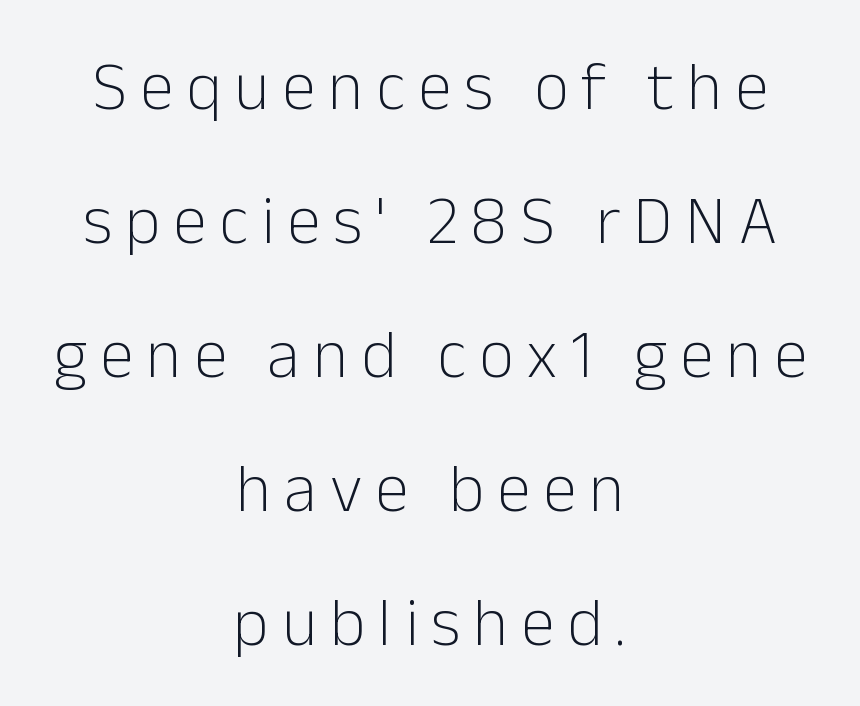
The foot of each line stays bare and open. The passage shown is typeset with a sans-serif family. Note the varied advance widths — an 'i' is clearly narrower than an 'm'. On a weight scale, this lands at 450 or below. These lines stack symmetrically, like a column narrowing and widening about its center. Line spacing here is loose.
